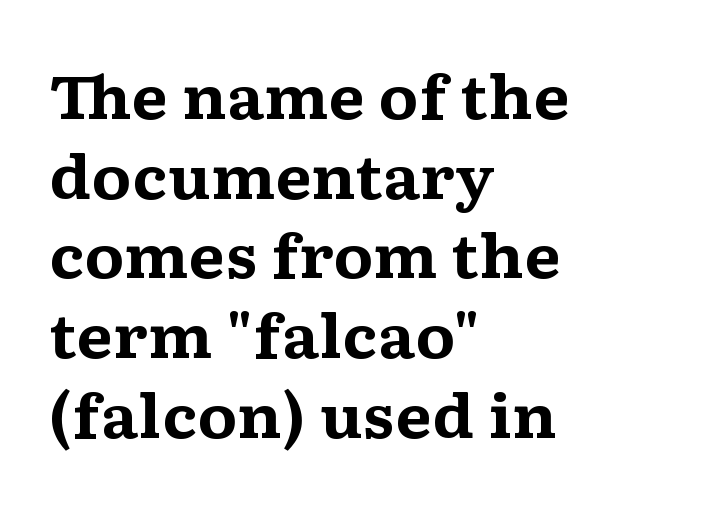
{"serif": "yes", "italic": "no", "bold": "yes", "weight": "bold", "width": "wide", "stroke_contrast": "medium", "x_height": "medium", "monospaced": "no", "underline": "no", "align": "left", "line_spacing": "normal", "line_spacing_ratio": 1.35, "letter_spacing": "normal", "letter_spacing_em": 0.0, "glyph_px": 59}
